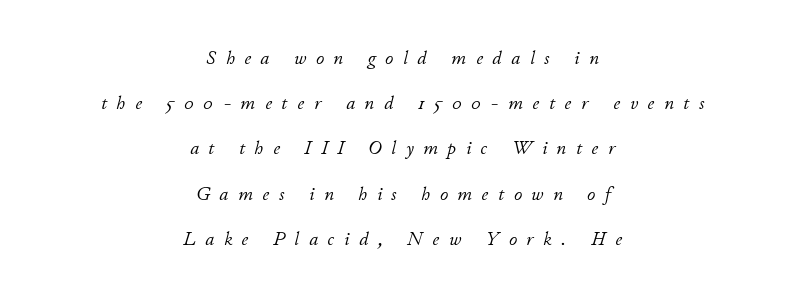
The image shows 20 px text type, italic (leaning right); set centered, loose line spacing (2.26x), unusually wide letter spacing (+0.48 em), not underlined.
